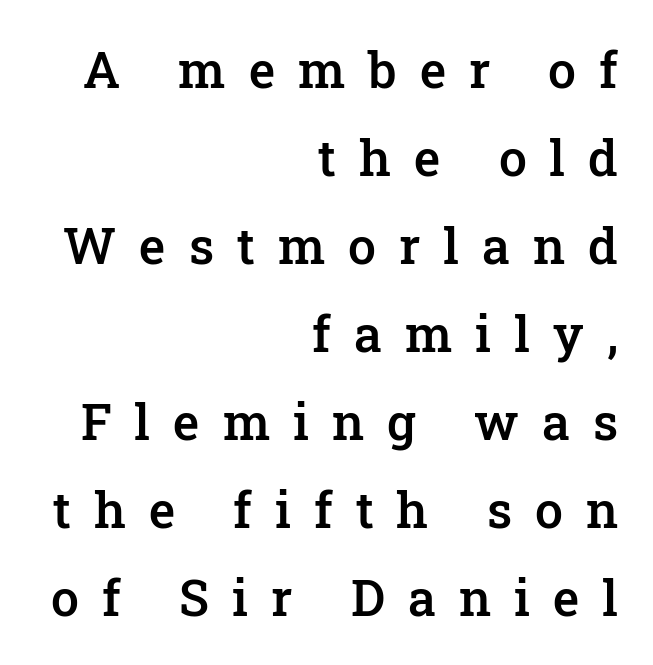
{"serif": "yes", "italic": "no", "bold": "semi", "weight": "semibold", "width": "normal", "stroke_contrast": "low", "x_height": "medium", "monospaced": "no", "underline": "no", "align": "right", "line_spacing_ratio": 1.76, "letter_spacing": "wide", "letter_spacing_em": 0.46, "glyph_px": 50}
